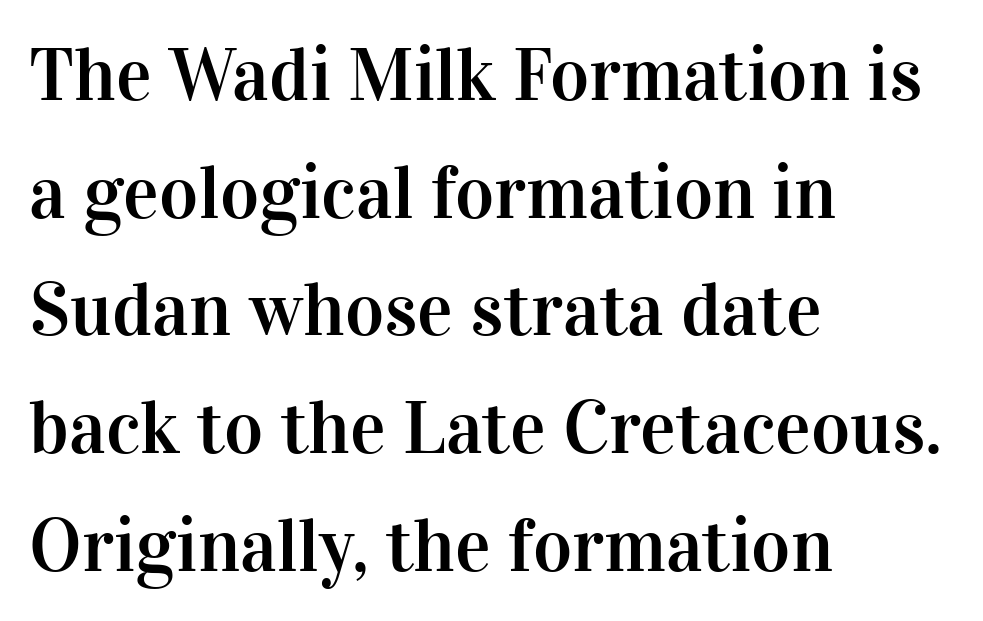
Casual observation: everything's shoved over to the left. The passage shown is typeset with a serif family. Is the letter spacing exaggerated? No — it looks like the ordinary default. Any mark beneath the type? The region is blank. Quick note: not italic, upright.
